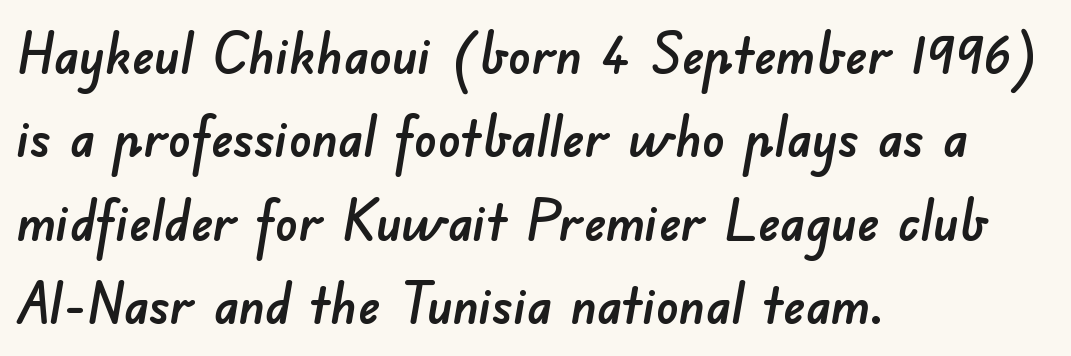
Q: Is the typeface a serif or a sans-serif typeface? A: Sans-serif.
Q: Is the text underlined? A: No.
Q: How is the paragraph aligned? A: Left-aligned.
Q: Is the spacing between letters normal or unusually wide? A: Normal.
Q: Is the spacing between lines tight, normal or loose? A: Normal.
Q: Width (condensed, normal, or wide)? A: Normal.
Q: Stroke contrast? A: Low.
Q: x-height? A: Small.
Q: Monospaced? A: No.
